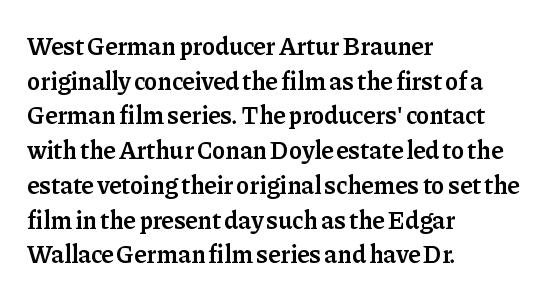
{"italic": "no", "bold": "semi", "underline": "no", "align": "left", "line_spacing": "normal", "line_spacing_ratio": 1.39, "letter_spacing": "normal", "letter_spacing_em": 0.0, "glyph_px": 25}
